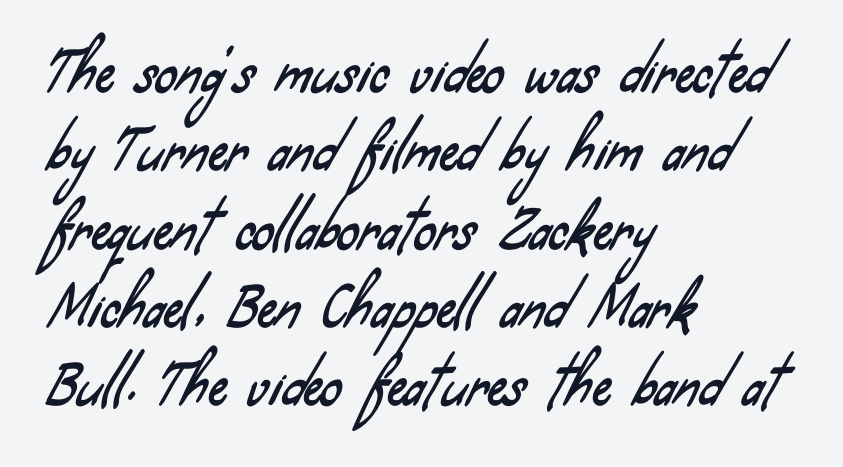
Q: Is the typeface a serif or a sans-serif typeface? A: Sans-serif.
Q: Is the text underlined? A: No.
Q: How is the paragraph aligned? A: Left-aligned.
Q: Is the spacing between letters normal or unusually wide? A: Normal.
Q: Is the spacing between lines tight, normal or loose? A: Normal.
Q: Width (condensed, normal, or wide)? A: Condensed.
Q: Stroke contrast? A: Low.
Q: x-height? A: Small.
Q: Monospaced? A: No.
